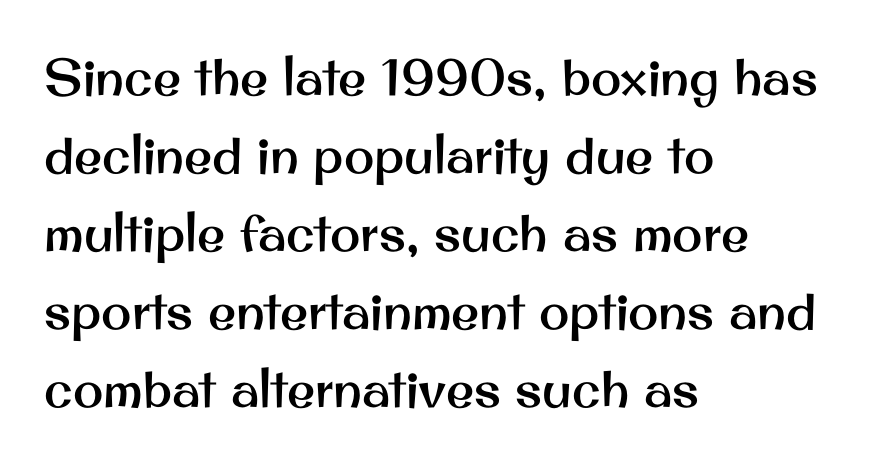
The image shows 51 px sans-serif type, upright; set left-aligned, normal line spacing (1.53x), normal letter spacing, not underlined; medium stroke contrast and a small x-height.
